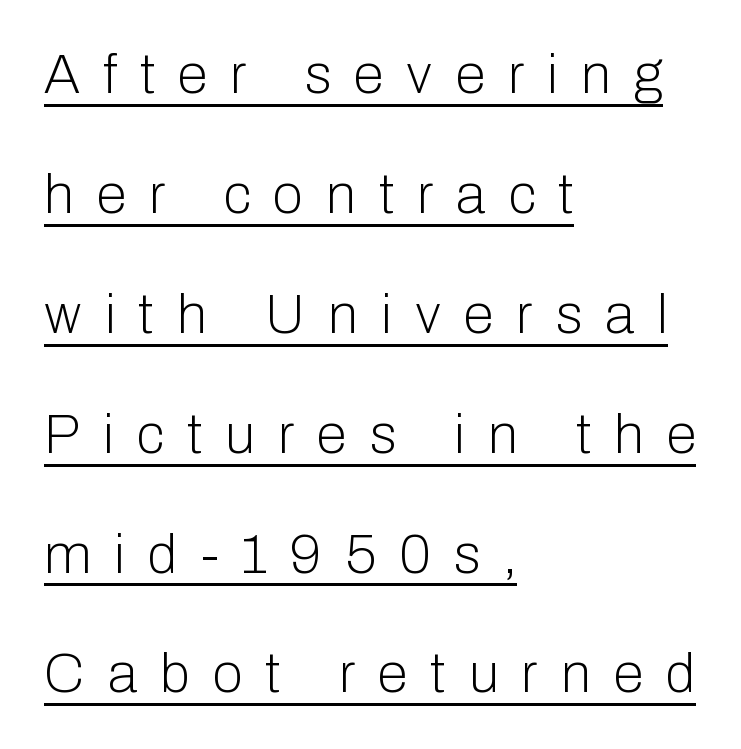
Inter-character spacing is expanded well beyond the font's built-in metrics. Examine the stroke ends and you'll find no serifs. Casual observation: everything's shoved over to the left. The characters are drawn with everyday or finer stroke widths.
